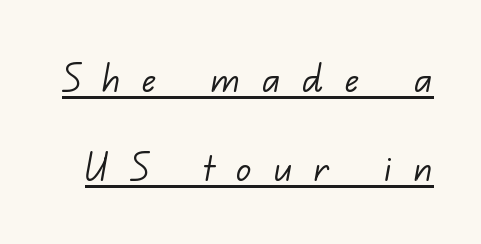
Q: Is the text bold? A: No.
Q: Is the typeface a serif or a sans-serif typeface? A: Sans-serif.
Q: Is the text underlined? A: Yes.
Q: Is the spacing between letters normal or unusually wide? A: Unusually wide.
Q: Is the spacing between lines tight, normal or loose? A: Loose.
Q: Width (condensed, normal, or wide)? A: Normal.
Q: Stroke contrast? A: Low.
Q: x-height? A: Small.
Q: Monospaced? A: No.
